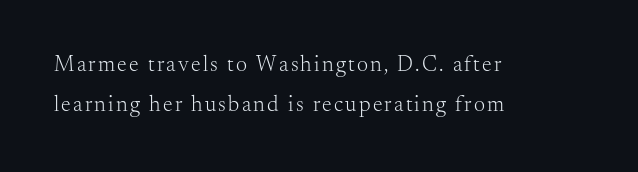
The image shows 22 px text type, upright; set left-aligned, line spacing 1.83x, not underlined.
